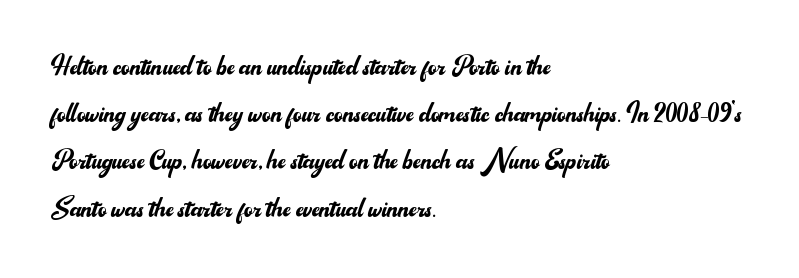
{"serif": "no", "bold": "no", "weight": "regular", "width": "normal", "stroke_contrast": "medium", "x_height": "small", "monospaced": "no", "underline": "no", "align": "left", "line_spacing": "normal", "line_spacing_ratio": 1.43, "letter_spacing": "normal", "letter_spacing_em": 0.0, "glyph_px": 33}
